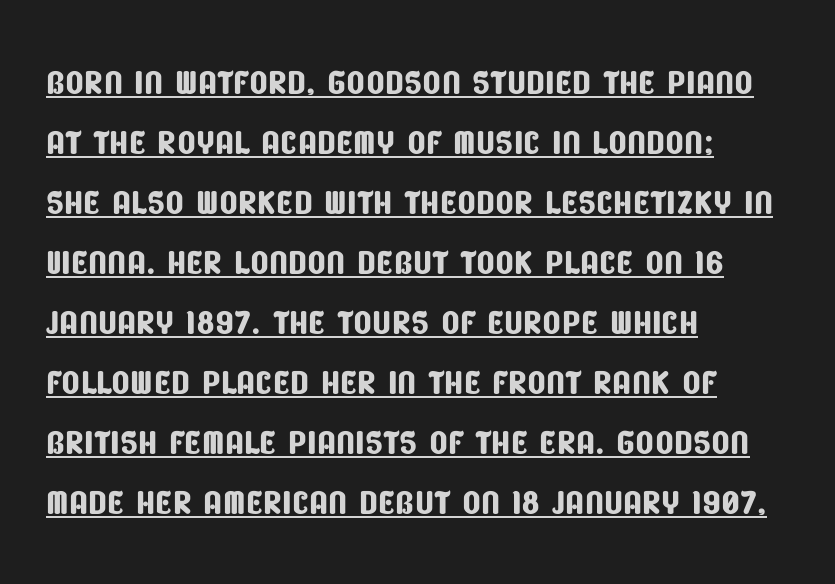
Q: Is the typeface a serif or a sans-serif typeface? A: Sans-serif.
Q: Is the text underlined? A: Yes.
Q: How is the paragraph aligned? A: Left-aligned.
Q: Is the spacing between letters normal or unusually wide? A: Normal.
Q: Is the spacing between lines tight, normal or loose? A: Normal.
Q: Width (condensed, normal, or wide)? A: Condensed.
Q: Stroke contrast? A: Low.
Q: x-height? A: Large.
Q: Monospaced? A: No.
